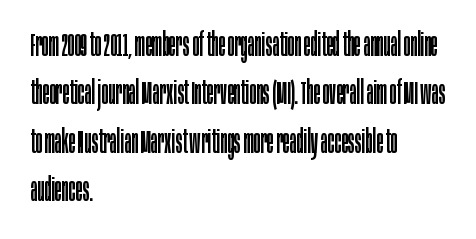
{"serif": "no", "italic": "no", "bold": "no", "weight": "regular", "width": "condensed", "stroke_contrast": "low", "x_height": "large", "monospaced": "no", "underline": "no", "align": "left", "line_spacing": "normal", "line_spacing_ratio": 1.51, "letter_spacing": "normal", "letter_spacing_em": 0.0, "glyph_px": 32}
